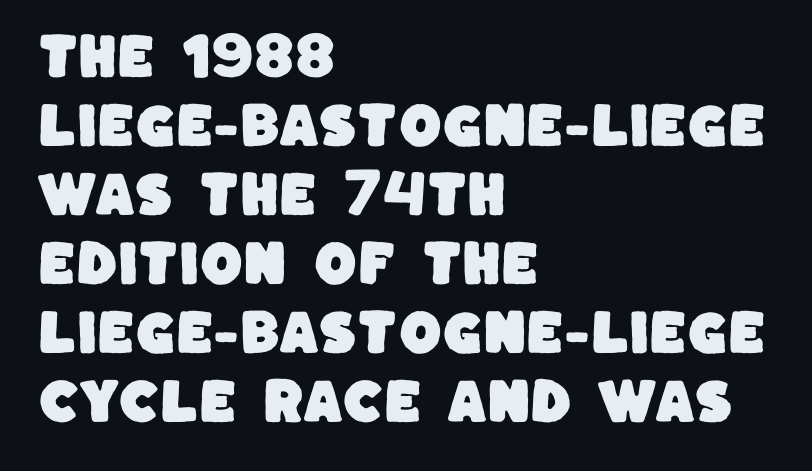
{"serif": "no", "width": "normal", "stroke_contrast": "low", "x_height": "large", "monospaced": "no", "underline": "no", "align": "left", "line_spacing": "normal", "line_spacing_ratio": 1.41, "letter_spacing": "normal", "letter_spacing_em": 0.0, "glyph_px": 49}
